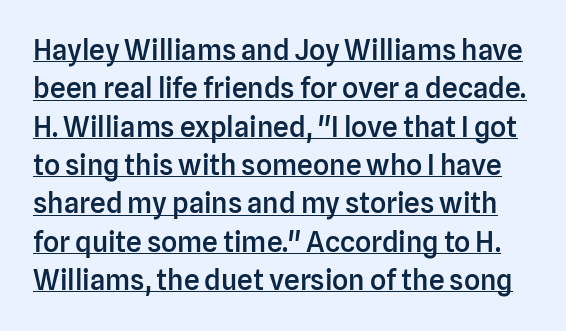
{"serif": "no", "italic": "no", "bold": "semi", "weight": "semibold", "width": "normal", "stroke_contrast": "low", "x_height": "medium", "monospaced": "no", "underline": "yes", "line_spacing": "normal", "line_spacing_ratio": 1.37, "letter_spacing": "normal", "letter_spacing_em": 0.0, "glyph_px": 28}
